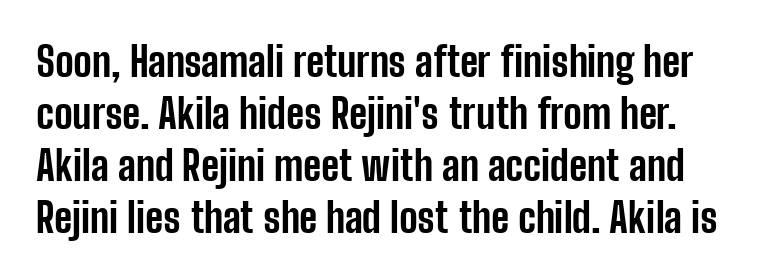
Q: Is the text bold? A: Yes.
Q: Is the text italic (slanted)? A: No, it is upright.
Q: Is the typeface a serif or a sans-serif typeface? A: Sans-serif.
Q: Is the text underlined? A: No.
Q: Is the spacing between letters normal or unusually wide? A: Normal.
Q: Is the spacing between lines tight, normal or loose? A: Normal.
Q: Width (condensed, normal, or wide)? A: Condensed.
Q: Stroke contrast? A: Low.
Q: x-height? A: Medium.
Q: Monospaced? A: No.
